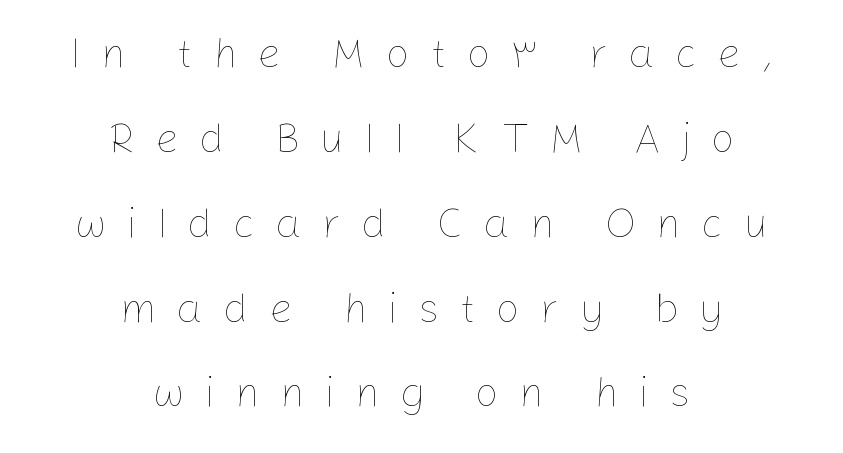
Centered paragraph, ragged on both sides. Clear beneath every line of the passage. Quick note: not italic, upright. A typesetter would call this proportional, since set widths differ per character. Tracking value appears strongly positive — letters spread wide. The typesetting does not lean heavy: it is not bold.
